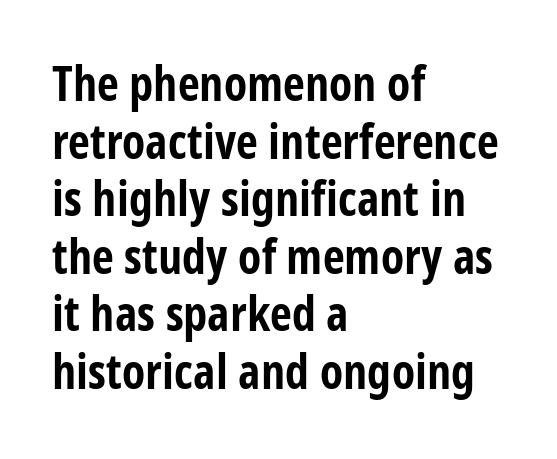
Q: Is the text bold? A: Yes.
Q: Is the text italic (slanted)? A: No, it is upright.
Q: Is the typeface a serif or a sans-serif typeface? A: Sans-serif.
Q: Is the text underlined? A: No.
Q: How is the paragraph aligned? A: Left-aligned.
Q: Is the spacing between letters normal or unusually wide? A: Normal.
Q: Width (condensed, normal, or wide)? A: Condensed.
Q: Stroke contrast? A: Low.
Q: x-height? A: Large.
Q: Monospaced? A: No.
